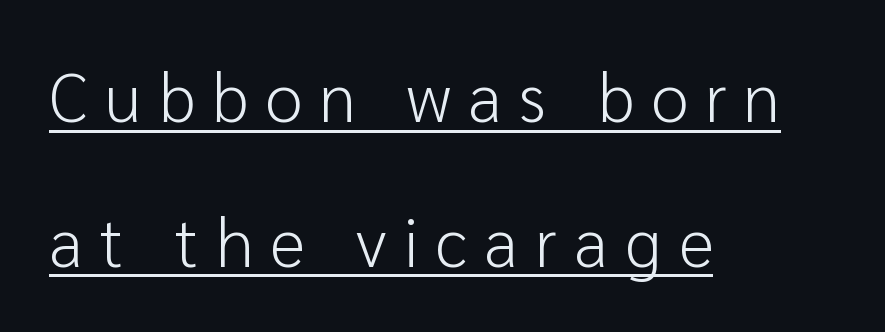
The image shows 68 px light sans-serif type, upright; set left-aligned, loose line spacing (2.13x), unusually wide letter spacing (+0.25 em), underlined; low stroke contrast and a medium x-height.
